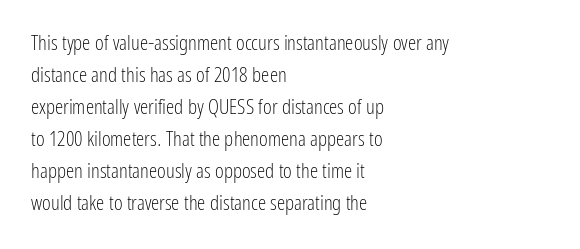
Q: Is the text bold? A: No.
Q: Is the text italic (slanted)? A: No, it is upright.
Q: Is the text underlined? A: No.
Q: How is the paragraph aligned? A: Left-aligned.
Q: Is the spacing between letters normal or unusually wide? A: Normal.
Q: Is the spacing between lines tight, normal or loose? A: Normal.
